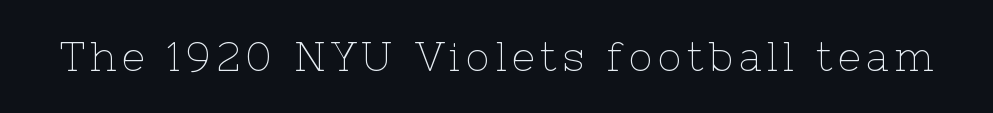
Italic? Not at all — the glyphs are vertical. The strip under each line holds only bare page. To sum up the face: it has serifs. Character widths vary here, with narrow letters taking less room than wide ones.
